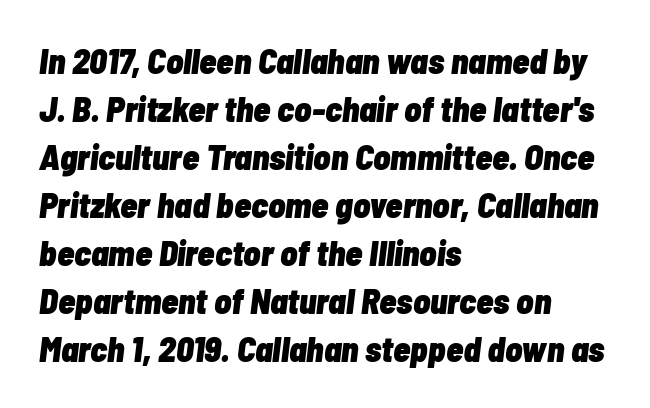
{"italic": "yes", "lean": "right", "slant_degrees": 7, "bold": "yes", "weight": "heavy", "width": "condensed", "stroke_contrast": "low", "x_height": "medium", "monospaced": "no", "underline": "no", "align": "left", "line_spacing": "normal", "line_spacing_ratio": 1.37, "letter_spacing": "normal", "letter_spacing_em": 0.0, "glyph_px": 35}
